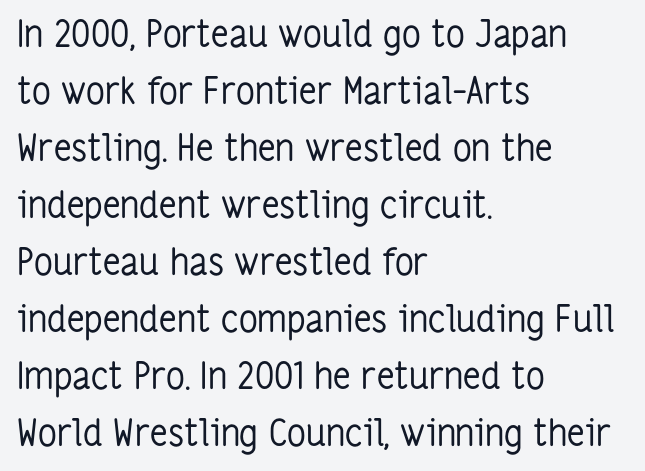
{"serif": "no", "italic": "no", "bold": "no", "weight": "regular", "width": "condensed", "stroke_contrast": "low", "x_height": "medium", "monospaced": "no", "underline": "no", "align": "left", "line_spacing": "normal", "line_spacing_ratio": 1.54, "letter_spacing": "normal", "letter_spacing_em": 0.0, "glyph_px": 37}
